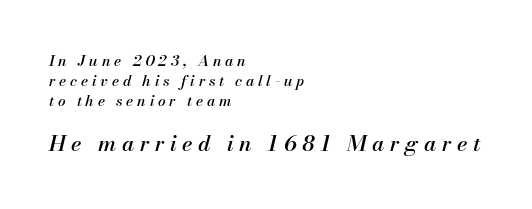
Short note: letters widely spaced. In terms of leading, this rendering sits right in the middle. The rendering enlarges the type as you move from the upper chunk to the lower. Line starts are locked; line ends wander. When letters slant like this, we call the style italic.
